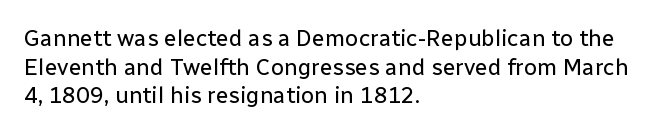
{"italic": "no", "bold": "no", "underline": "no", "align": "left", "line_spacing_ratio": 1.24, "letter_spacing": "normal", "letter_spacing_em": 0.0, "glyph_px": 23}
